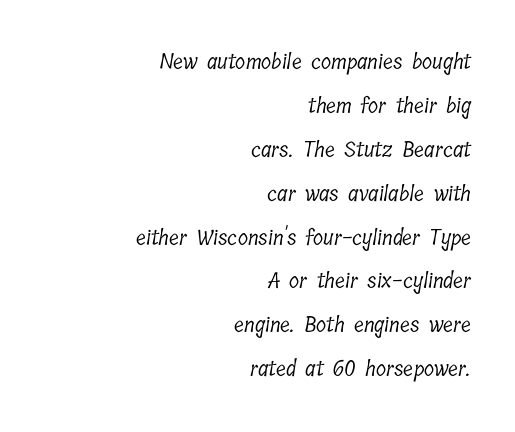
No extra tracking has been applied to these lines. A clean baseline with only descenders dipping below it. Stroke mass is kept to a normal reading level or below. Compared with typical paragraphs, the rows here are farther apart. Leftover space on each line is placed entirely before the opening word.
